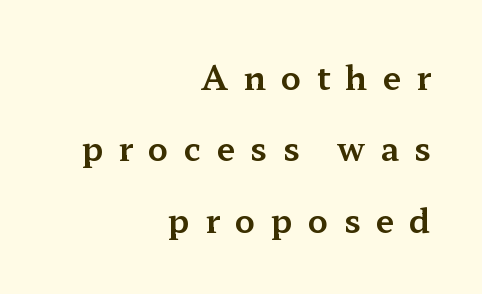
{"serif": "yes", "italic": "no", "width": "wide", "stroke_contrast": "medium", "x_height": "medium", "monospaced": "no", "underline": "no", "align": "right", "line_spacing": "loose", "line_spacing_ratio": 2.16, "letter_spacing": "wide", "letter_spacing_em": 0.46, "glyph_px": 33}
